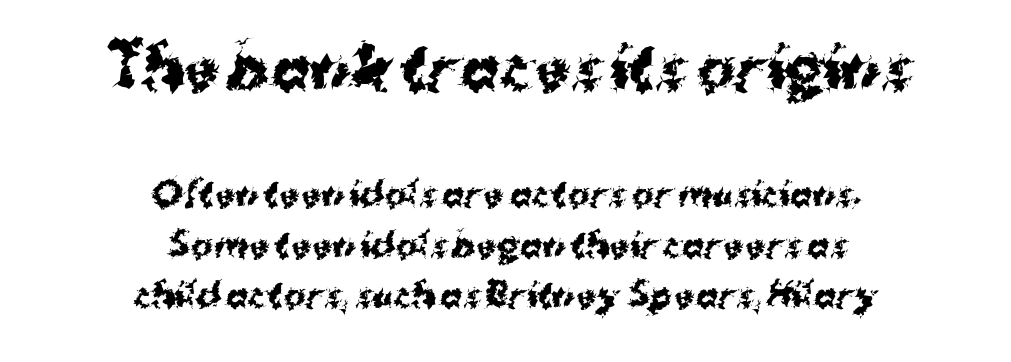
Q: Is the text bold? A: Yes.
Q: Is the text italic (slanted)? A: Yes.
Q: Is the typeface a serif or a sans-serif typeface? A: Sans-serif.
Q: Is the text underlined? A: No.
Q: How is the paragraph aligned? A: Centered.
Q: Is the spacing between letters normal or unusually wide? A: Normal.
Q: Is the spacing between lines tight, normal or loose? A: Normal.
Q: Which block of text is set in a larger size, the first (top) or the second (bottom)? A: The first (top) one.
Q: Width (condensed, normal, or wide)? A: Normal.
Q: Stroke contrast? A: Medium.
Q: x-height? A: Medium.
Q: Monospaced? A: No.
